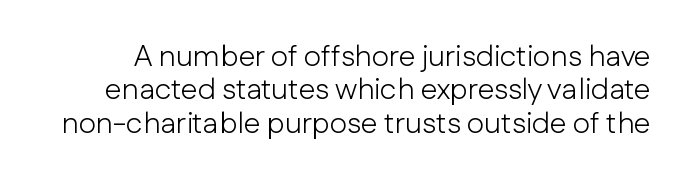
Q: Is the text bold? A: No.
Q: Is the text italic (slanted)? A: No, it is upright.
Q: Is the typeface a serif or a sans-serif typeface? A: Sans-serif.
Q: Is the text underlined? A: No.
Q: Is the spacing between letters normal or unusually wide? A: Normal.
Q: Is the spacing between lines tight, normal or loose? A: Tight.
Q: Width (condensed, normal, or wide)? A: Normal.
Q: Stroke contrast? A: Low.
Q: x-height? A: Medium.
Q: Monospaced? A: No.
